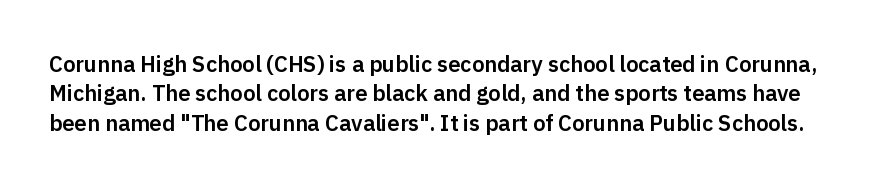
The letters stand straight up with perfectly vertical stems. The designer left line spacing at the default. Letter spacing: default. Words float on clear page, feet unadorned.
